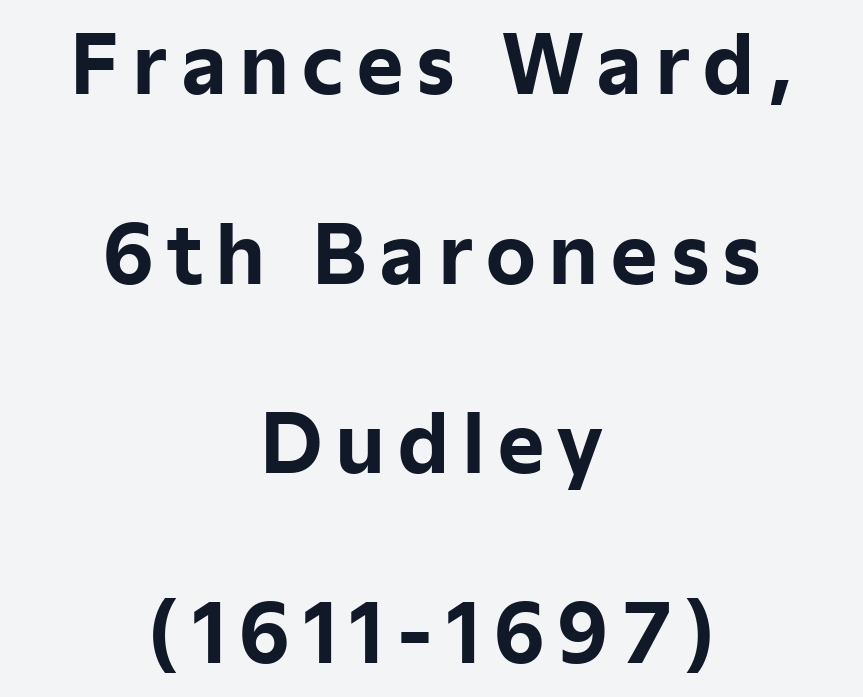
{"serif": "no", "italic": "no", "bold": "yes", "weight": "bold", "width": "normal", "stroke_contrast": "low", "x_height": "medium", "monospaced": "no", "underline": "no", "align": "center", "line_spacing": "loose", "line_spacing_ratio": 2.4, "glyph_px": 79}
